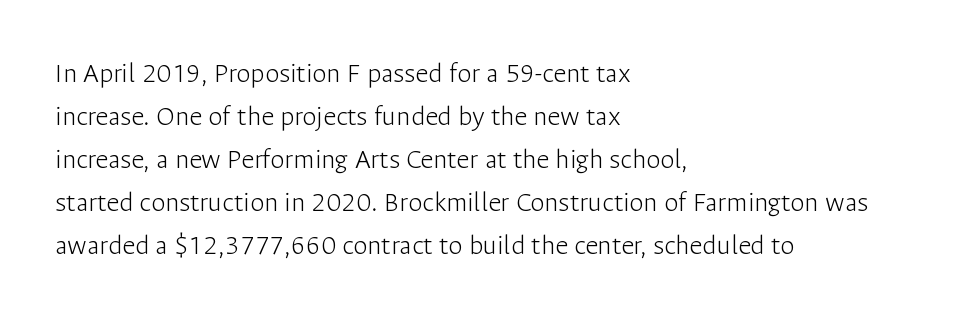
The image shows 29 px light sans-serif type, upright; set left-aligned, normal line spacing (1.48x), normal letter spacing, not underlined; low stroke contrast and a medium x-height.
